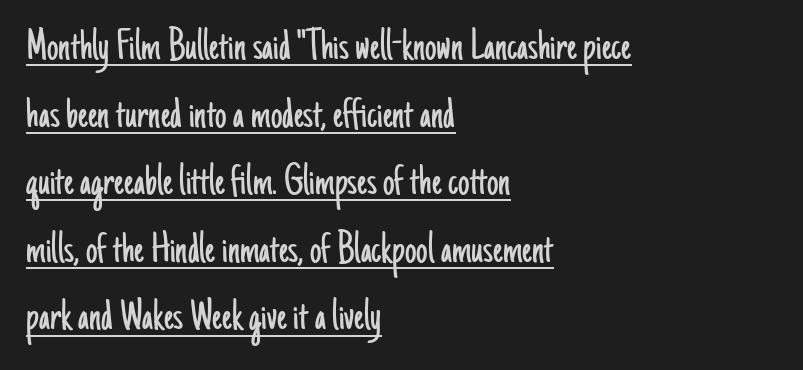
{"serif": "no", "italic": "no", "bold": "no", "weight": "light", "width": "condensed", "stroke_contrast": "low", "x_height": "small", "monospaced": "no", "underline": "yes", "align": "left", "line_spacing": "normal", "line_spacing_ratio": 1.47, "letter_spacing": "normal", "letter_spacing_em": 0.0, "glyph_px": 46}
